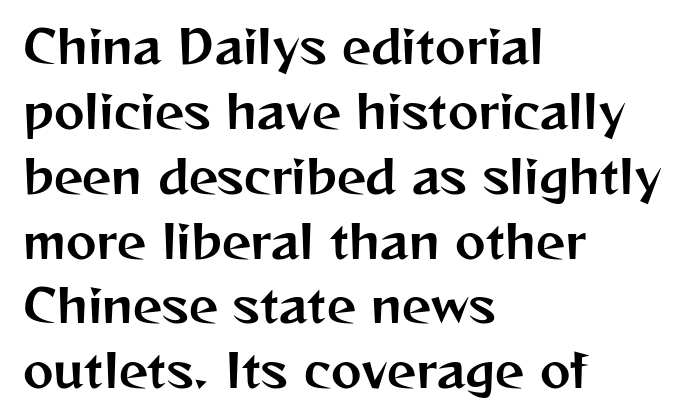
{"serif": "no", "italic": "no", "width": "normal", "stroke_contrast": "medium", "x_height": "medium", "monospaced": "no", "underline": "no", "align": "left", "line_spacing": "normal", "line_spacing_ratio": 1.41, "letter_spacing": "normal", "letter_spacing_em": 0.0, "glyph_px": 46}
